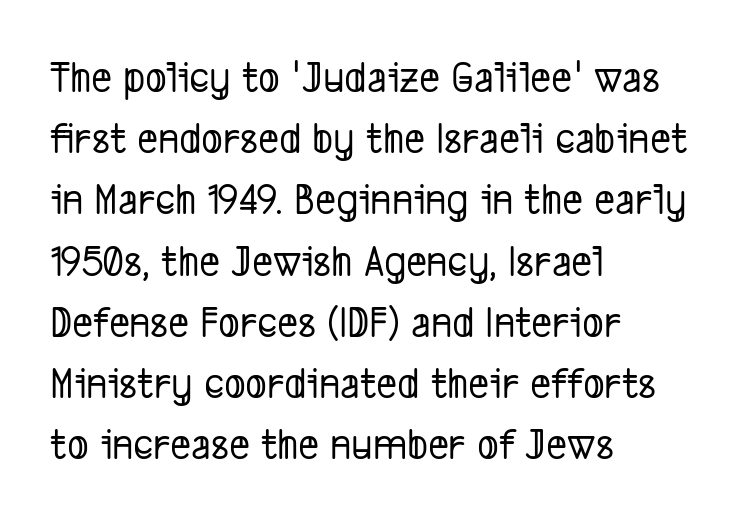
Q: Is the typeface a serif or a sans-serif typeface? A: Sans-serif.
Q: Is the text underlined? A: No.
Q: How is the paragraph aligned? A: Left-aligned.
Q: Is the spacing between letters normal or unusually wide? A: Normal.
Q: Is the spacing between lines tight, normal or loose? A: Normal.
Q: Width (condensed, normal, or wide)? A: Condensed.
Q: Stroke contrast? A: Low.
Q: x-height? A: Medium.
Q: Monospaced? A: No.
